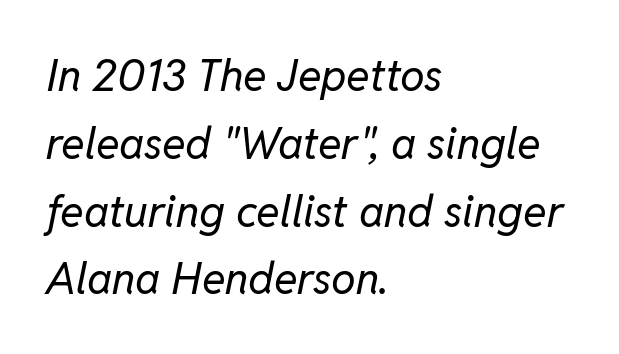
Q: Is the text bold? A: No.
Q: Is the text italic (slanted)? A: Yes, it leans right by about 11 degrees.
Q: Is the text underlined? A: No.
Q: How is the paragraph aligned? A: Left-aligned.
Q: Is the spacing between letters normal or unusually wide? A: Normal.
Q: Is the spacing between lines tight, normal or loose? A: Normal.
Q: Width (condensed, normal, or wide)? A: Normal.
Q: Stroke contrast? A: Low.
Q: x-height? A: Medium.
Q: Monospaced? A: No.
